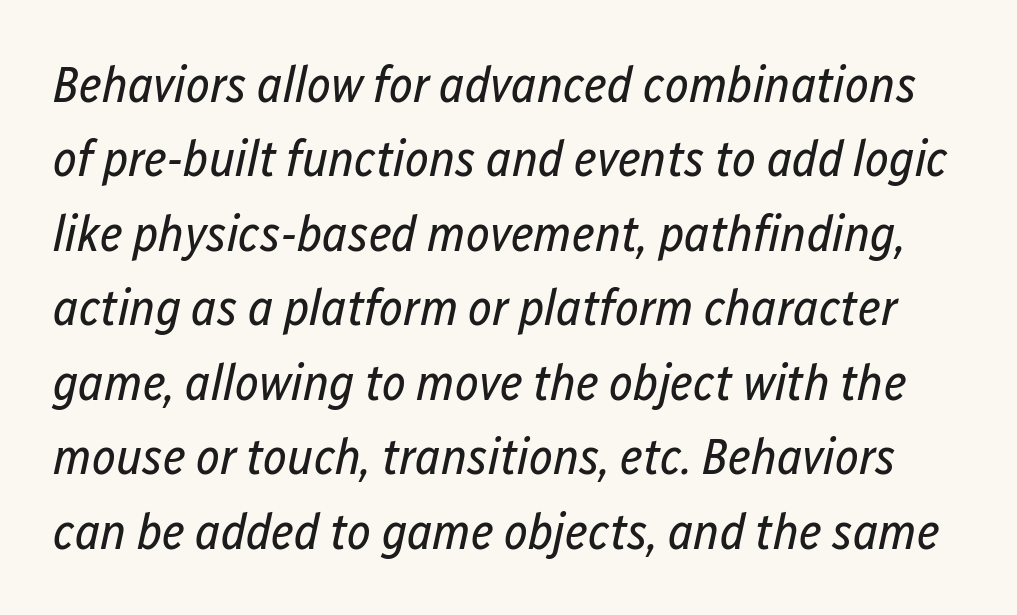
{"italic": "yes", "lean": "right", "slant_degrees": 12, "bold": "no", "weight": "regular", "width": "condensed", "stroke_contrast": "low", "x_height": "medium", "monospaced": "no", "underline": "no", "line_spacing": "normal", "line_spacing_ratio": 1.46, "letter_spacing": "normal", "letter_spacing_em": 0.0, "glyph_px": 51}
